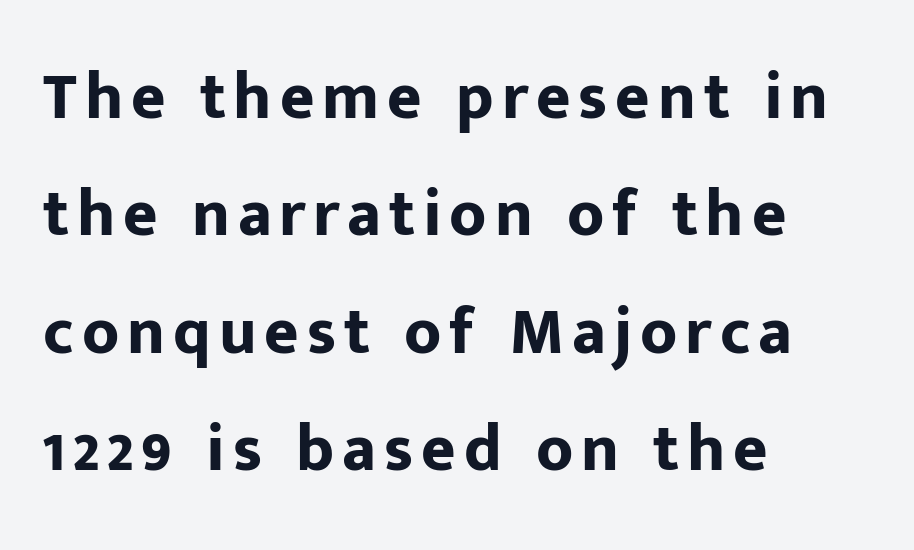
The image shows 66 px bold sans-serif type, upright; set left-aligned, line spacing 1.78x, not underlined; low stroke contrast and a medium x-height.
